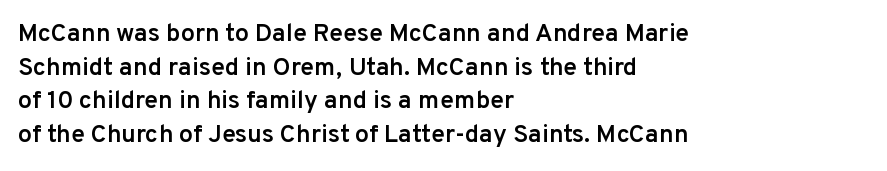
Q: Is the text bold? A: Semi-bold.
Q: Is the text italic (slanted)? A: No, it is upright.
Q: Is the text underlined? A: No.
Q: How is the paragraph aligned? A: Left-aligned.
Q: Is the spacing between letters normal or unusually wide? A: Normal.
Q: Is the spacing between lines tight, normal or loose? A: Normal.
